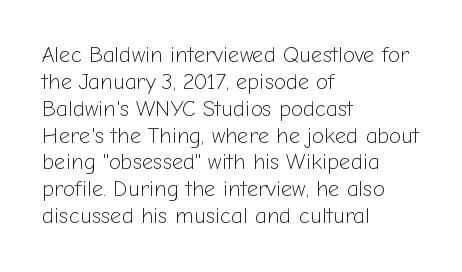
Honestly, the letter spacing is just normal — you wouldn't notice it. A student would call this left alignment; a typographer would say flush left, rag right. The font sits on the lighter half of the weight spectrum, regular included. Just letters on the line, the space beneath them empty.
